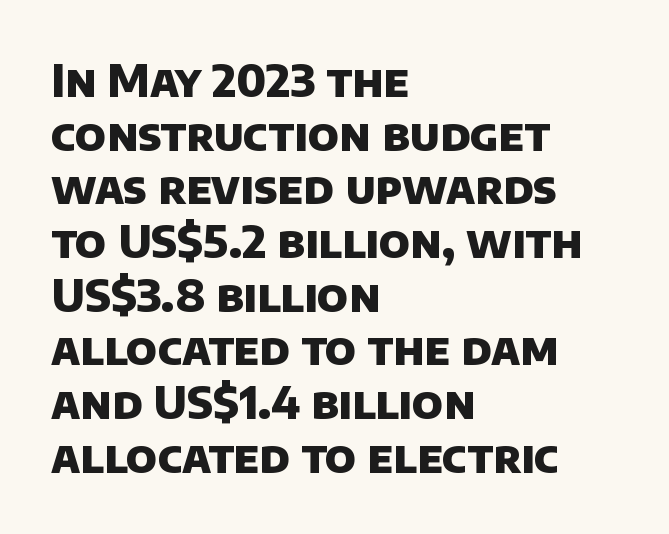
The image shows 44 px heavy sans-serif type; set left-aligned, line spacing 1.22x, normal letter spacing, not underlined; low stroke contrast and a large x-height.
